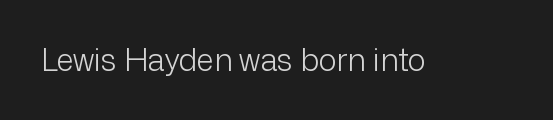
{"serif": "no", "italic": "no", "bold": "no", "weight": "light", "width": "normal", "stroke_contrast": "low", "x_height": "medium", "monospaced": "no", "underline": "no", "letter_spacing": "normal", "letter_spacing_em": 0.0, "glyph_px": 31}
